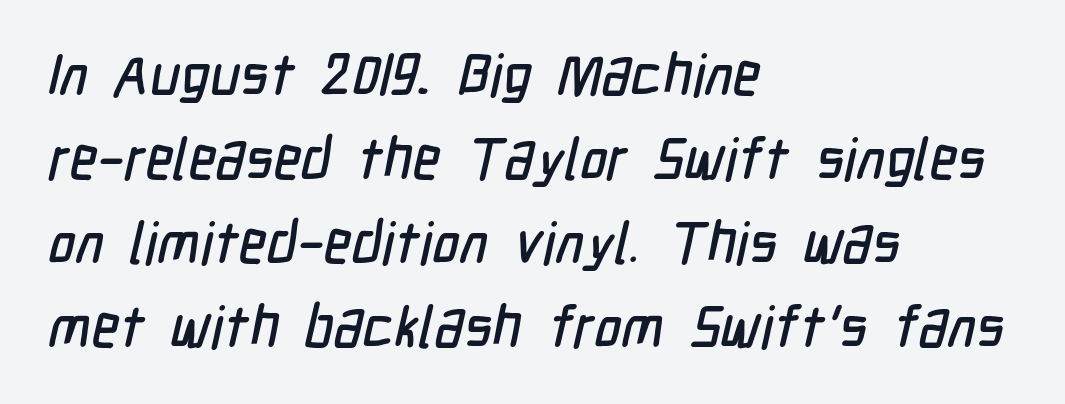
The image shows 58 px condensed sans-serif type; set left-aligned, normal line spacing (1.45x), normal letter spacing, not underlined; low stroke contrast and a medium x-height.
